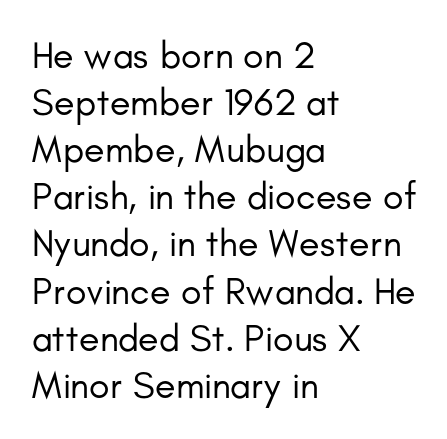
Q: Is the text bold? A: No.
Q: Is the text italic (slanted)? A: No, it is upright.
Q: Is the typeface a serif or a sans-serif typeface? A: Sans-serif.
Q: Is the text underlined? A: No.
Q: How is the paragraph aligned? A: Left-aligned.
Q: Is the spacing between letters normal or unusually wide? A: Normal.
Q: Width (condensed, normal, or wide)? A: Normal.
Q: Stroke contrast? A: Low.
Q: x-height? A: Small.
Q: Monospaced? A: No.
